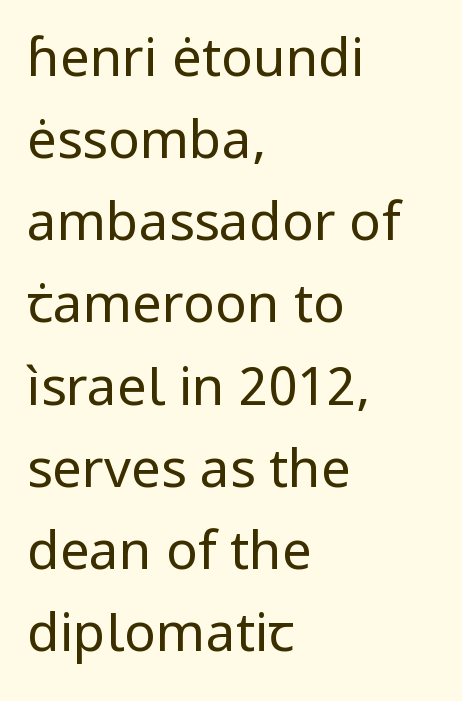
The image shows 53 px regular-weight sans-serif type, upright; set left-aligned, normal line spacing (1.55x), normal letter spacing, not underlined; low stroke contrast and a medium x-height.
